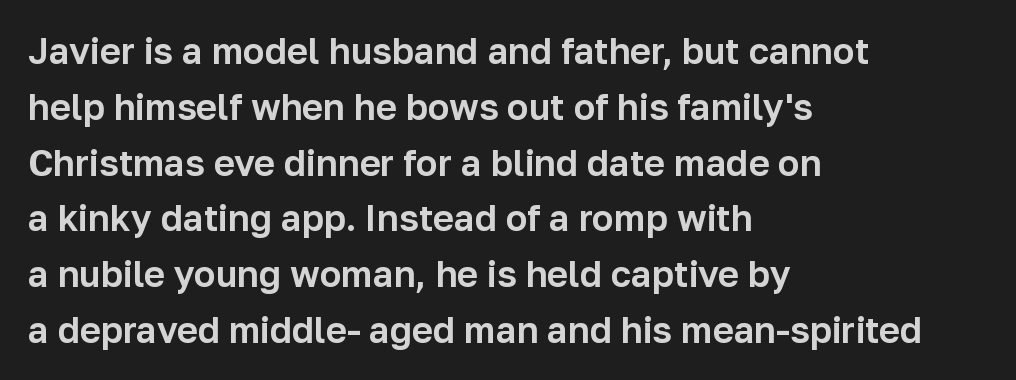
A typesetter would call this proportional, since set widths differ per character. Which margin do the lines hug? The left one — the right edge is uneven. Words appear dense and cohesive because spacing is normal. No feet cap the strokes, marking this as sans-serif type. This sample keeps an unexceptional amount of space between lines.
